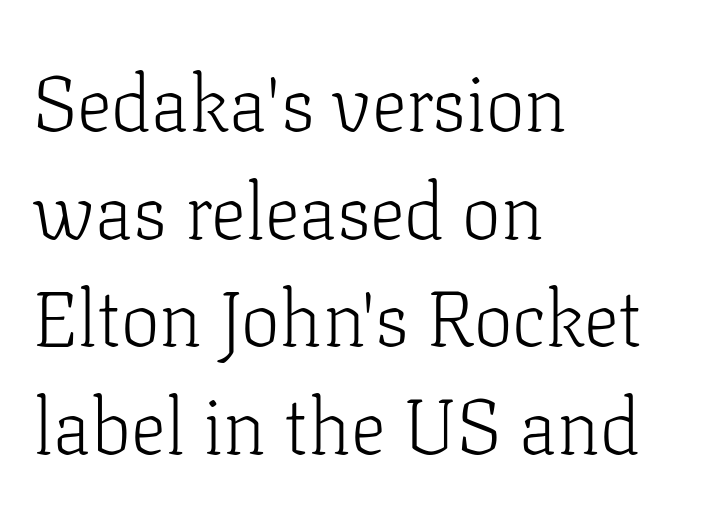
The image shows 78 px light serif type, upright; set left-aligned, normal line spacing (1.38x), normal letter spacing, not underlined; low stroke contrast and a medium x-height.
